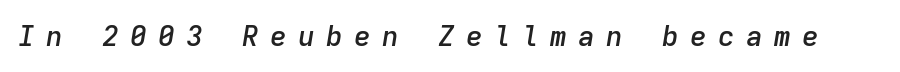
The image shows 28 px semibold type, italic (leaning right), monospaced; set unusually wide letter spacing (+0.4 em), not underlined; low stroke contrast and a medium x-height.
